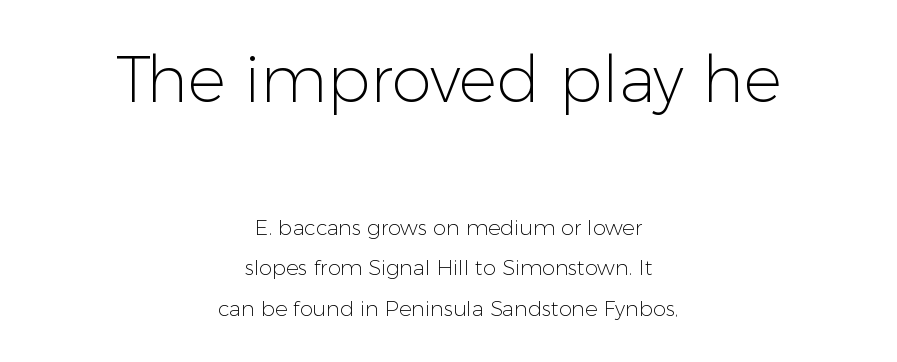
{"serif": "no", "italic": "no", "bold": "no", "weight": "light", "width": "normal", "stroke_contrast": "low", "x_height": "medium", "monospaced": "no", "underline": "no", "align": "center", "line_spacing": "loose", "line_spacing_ratio": 1.92, "letter_spacing": "normal", "letter_spacing_em": 0.0, "larger_block": "first", "size_ratio": 3.05, "glyph_px": 64}
